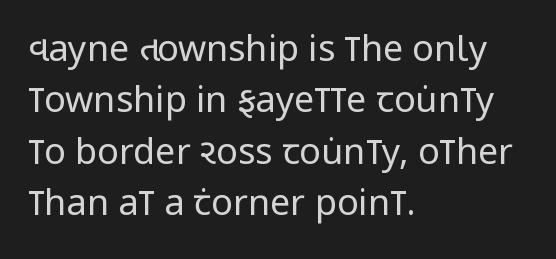
A light-to-regular cut is what we see here. How would I describe the line gaps? Plain and ordinary. The face used here is a sans, in the tradition of grotesques and geometrics. Is the letter spacing exaggerated? No — it looks like the ordinary default.
